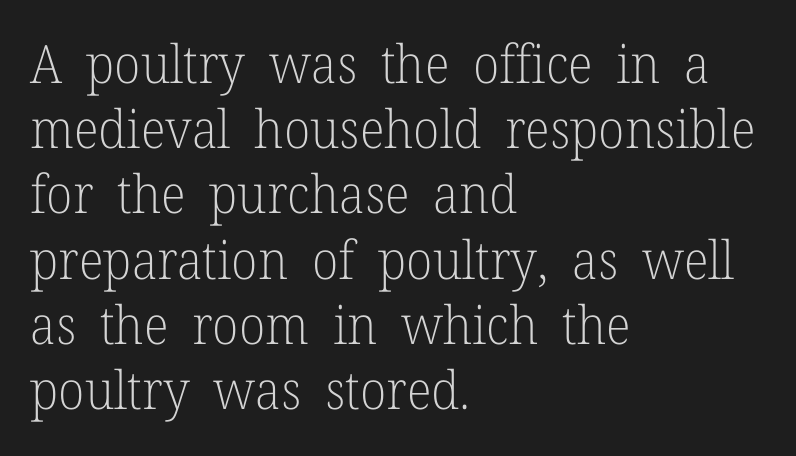
Q: Is the text bold? A: No.
Q: Is the text italic (slanted)? A: No, it is upright.
Q: Is the typeface a serif or a sans-serif typeface? A: Serif.
Q: Is the text underlined? A: No.
Q: How is the paragraph aligned? A: Left-aligned.
Q: Is the spacing between letters normal or unusually wide? A: Normal.
Q: Width (condensed, normal, or wide)? A: Normal.
Q: Stroke contrast? A: Low.
Q: x-height? A: Medium.
Q: Monospaced? A: No.
